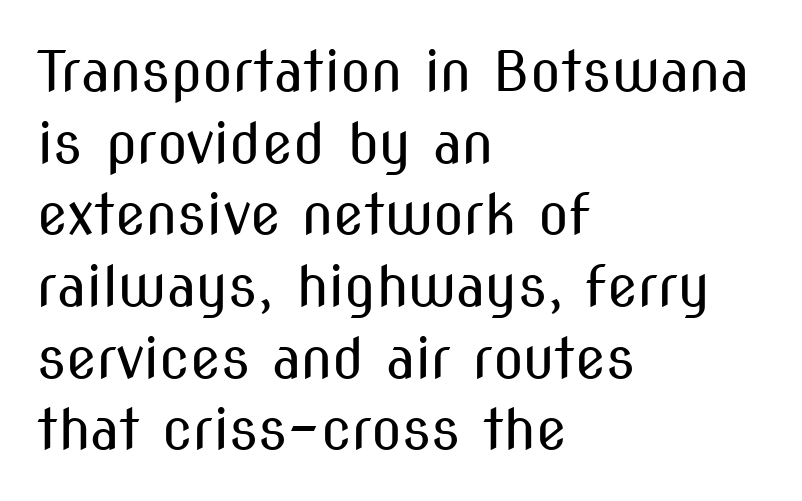
The image shows 56 px regular-weight, condensed sans-serif type, upright; set left-aligned, normal line spacing (1.28x), normal letter spacing, not underlined; medium stroke contrast and a medium x-height.
